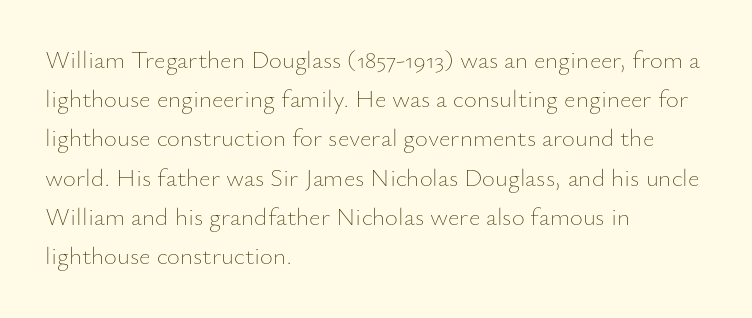
Q: Is the text bold? A: No.
Q: Is the text italic (slanted)? A: No, it is upright.
Q: Is the text underlined? A: No.
Q: How is the paragraph aligned? A: Left-aligned.
Q: Is the spacing between letters normal or unusually wide? A: Normal.
Q: Is the spacing between lines tight, normal or loose? A: Normal.
